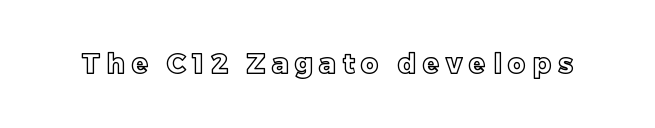
The image shows 27 px text type, upright; set unusually wide letter spacing (+0.25 em), not underlined.
